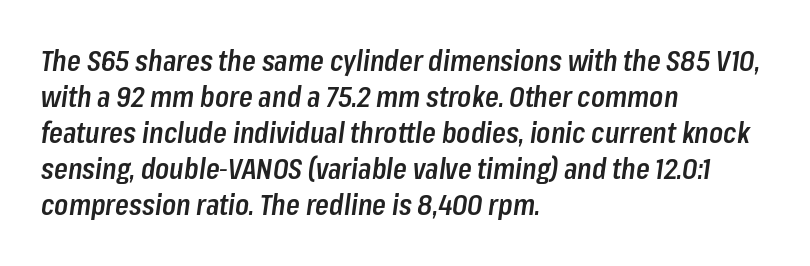
One-word summary of the alignment: left. Does the leading feel generous? No, just average. The letters advance in unequal steps, a hallmark of proportional type. Default kerning and tracking; the words read as compact shapes. The typesetting leans somewhat heavy: a semibold.
